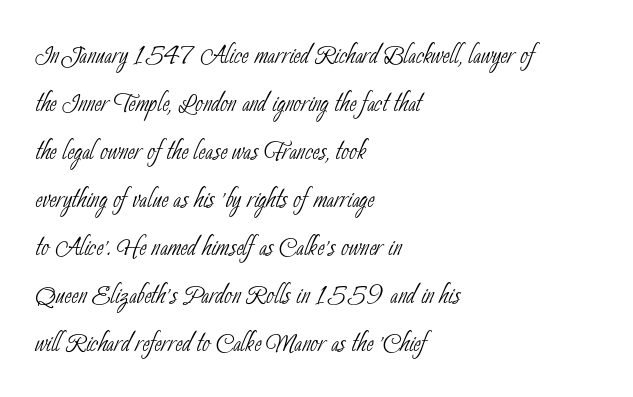
{"serif": "no", "bold": "no", "weight": "thin", "width": "condensed", "stroke_contrast": "low", "x_height": "small", "monospaced": "no", "underline": "no", "align": "left", "line_spacing": "normal", "line_spacing_ratio": 1.41, "letter_spacing": "normal", "letter_spacing_em": 0.0, "glyph_px": 34}
